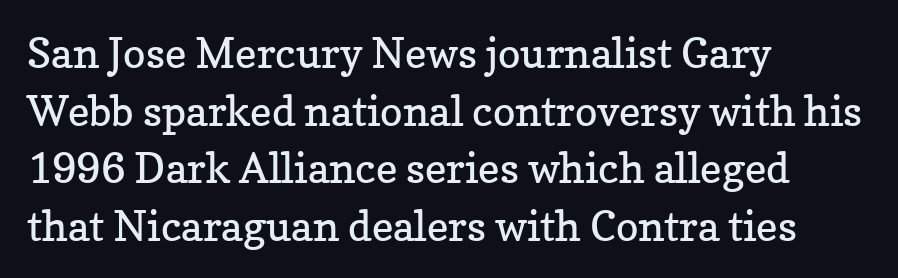
Q: Is the text bold? A: No.
Q: Is the text italic (slanted)? A: No, it is upright.
Q: Is the typeface a serif or a sans-serif typeface? A: Serif.
Q: Is the text underlined? A: No.
Q: How is the paragraph aligned? A: Left-aligned.
Q: Is the spacing between letters normal or unusually wide? A: Normal.
Q: Is the spacing between lines tight, normal or loose? A: Normal.
Q: Width (condensed, normal, or wide)? A: Normal.
Q: Stroke contrast? A: Low.
Q: x-height? A: Medium.
Q: Monospaced? A: No.
